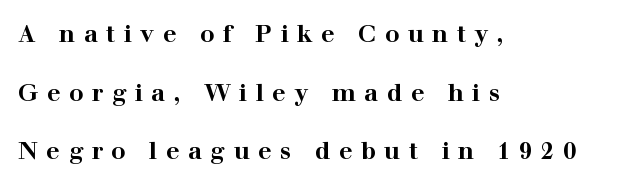
The axis of the letterforms is exactly vertical. Casual observation: everything's shoved over to the left. Chunky letters — that's bold for sure. You could only call the tracking loose — the letters float apart. Widely set lines give the paragraph a tall, airy silhouette.
